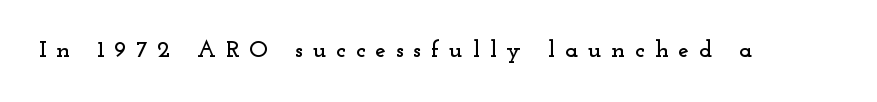
The image shows 24 px text type, upright; set unusually wide letter spacing (+0.41 em), not underlined.
